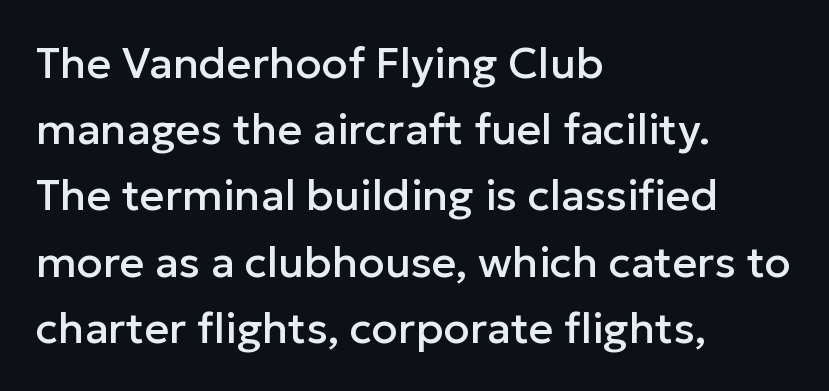
{"serif": "no", "italic": "no", "width": "normal", "stroke_contrast": "low", "x_height": "medium", "monospaced": "no", "underline": "no", "align": "left", "line_spacing": "normal", "line_spacing_ratio": 1.54, "letter_spacing": "normal", "letter_spacing_em": 0.0, "glyph_px": 43}
